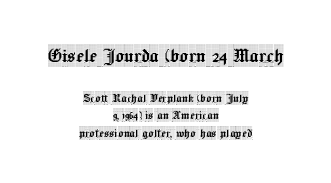
No italicization has been applied; the sample stays upright. A typesetter would call this zero additional tracking. This sample is center-justified, so both line endings float freely. Note: larger setting up top, smaller setting below.
